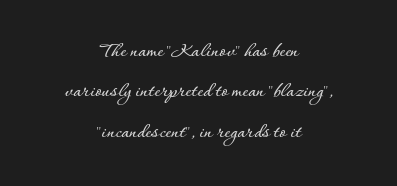
{"underline": "no", "align": "center", "line_spacing_ratio": 1.84, "letter_spacing": "normal", "letter_spacing_em": 0.0, "glyph_px": 22}
